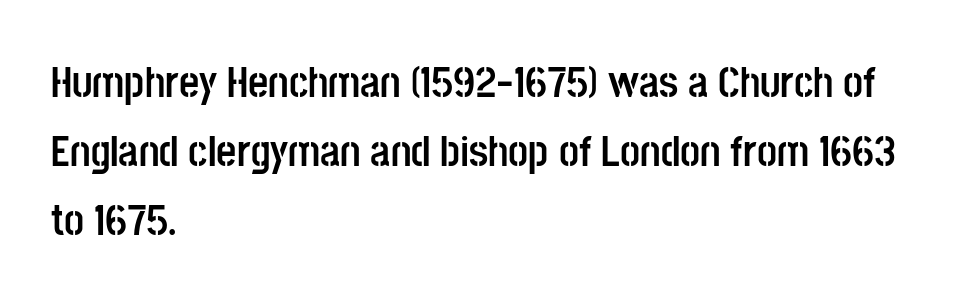
The setting favours the left margin, as ordinary paragraphs usually do. Type style note: lacks serifs. Its strokes are broad and dark, the hallmark of bold type. Nobody drew a line under any word here. Compared with typical paragraphs, the rows here are spaced about the same.
